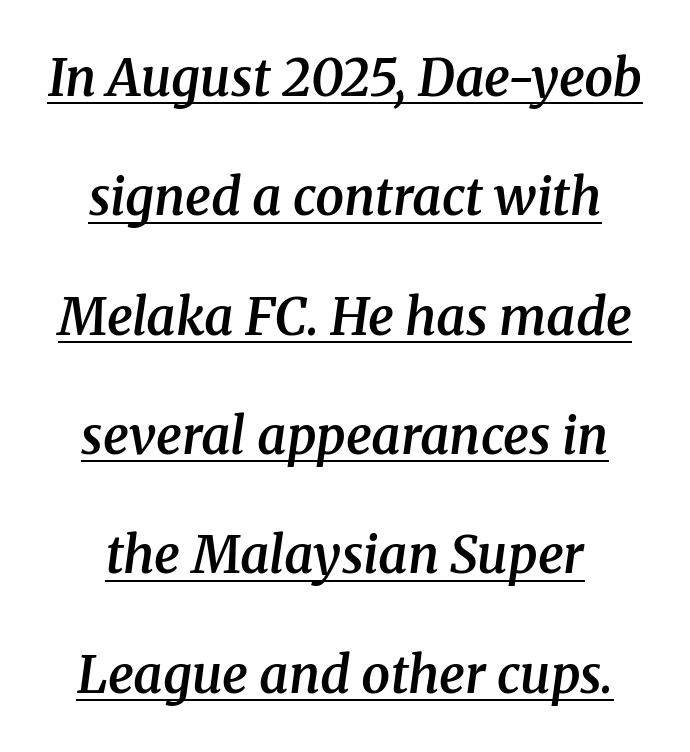
The image shows 51 px semibold serif type, italic (leaning right); set loose line spacing (2.34x), normal letter spacing, underlined; medium stroke contrast and a medium x-height.
